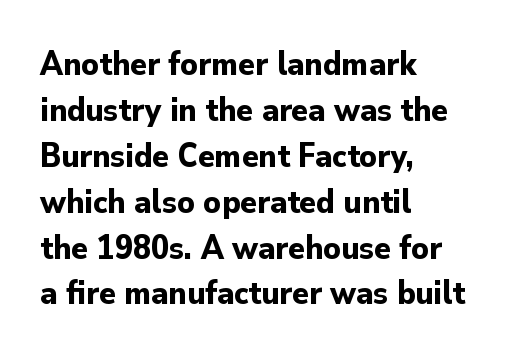
{"serif": "no", "italic": "no", "bold": "yes", "weight": "bold", "width": "normal", "stroke_contrast": "low", "x_height": "small", "monospaced": "no", "underline": "no", "align": "left", "line_spacing": "normal", "line_spacing_ratio": 1.35, "letter_spacing": "normal", "letter_spacing_em": 0.0, "glyph_px": 34}
